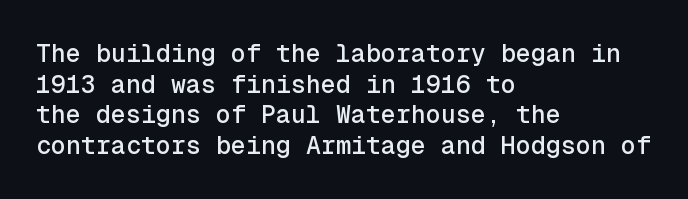
The image shows 25 px text type, upright; set left-aligned, line spacing 1.23x, normal letter spacing, not underlined.
